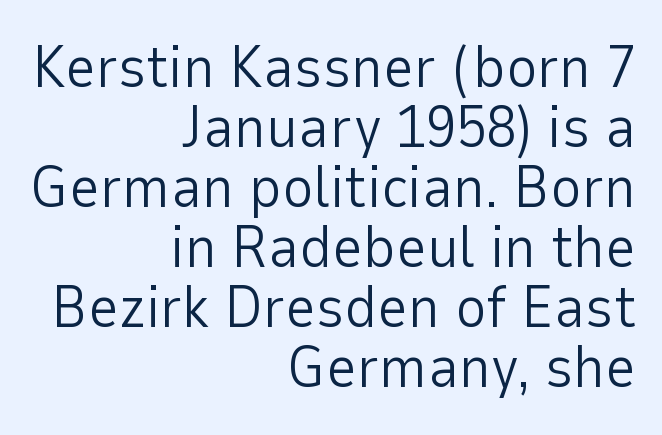
The image shows 60 px light sans-serif type, upright; set right-aligned, tight line spacing (1.0x), normal letter spacing, not underlined; low stroke contrast and a medium x-height.
